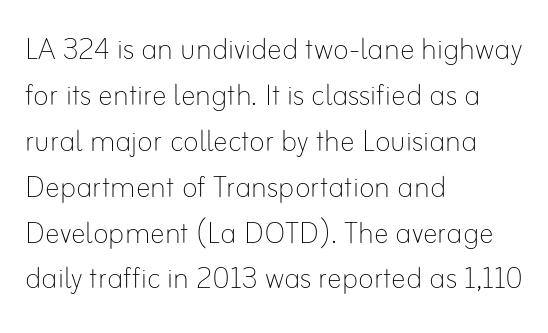
Q: Is the text bold? A: No.
Q: Is the text italic (slanted)? A: No, it is upright.
Q: Is the text underlined? A: No.
Q: How is the paragraph aligned? A: Left-aligned.
Q: Is the spacing between letters normal or unusually wide? A: Normal.
Q: Width (condensed, normal, or wide)? A: Normal.
Q: Stroke contrast? A: Low.
Q: x-height? A: Small.
Q: Monospaced? A: No.
